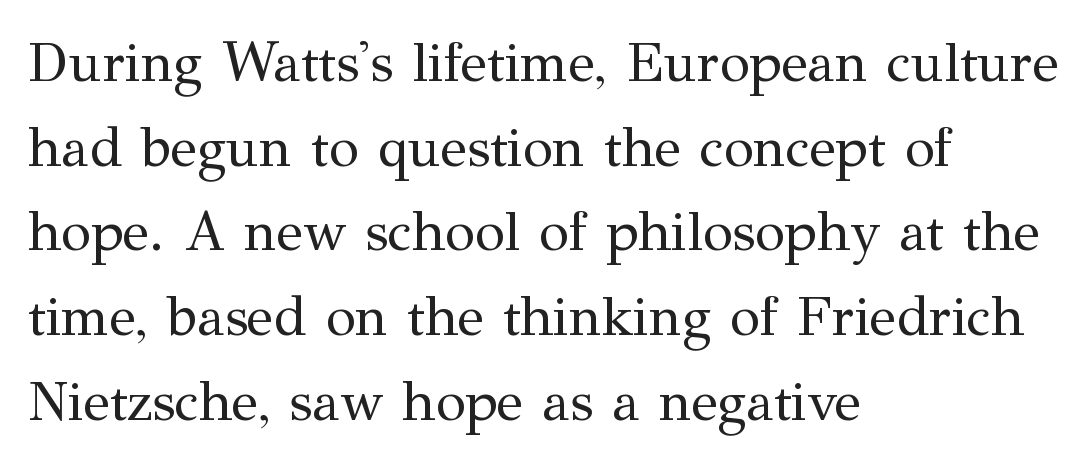
Q: Is the text bold? A: No.
Q: Is the text italic (slanted)? A: No, it is upright.
Q: Is the typeface a serif or a sans-serif typeface? A: Serif.
Q: Is the text underlined? A: No.
Q: How is the paragraph aligned? A: Left-aligned.
Q: Is the spacing between letters normal or unusually wide? A: Normal.
Q: Is the spacing between lines tight, normal or loose? A: Normal.
Q: Width (condensed, normal, or wide)? A: Normal.
Q: Stroke contrast? A: Medium.
Q: x-height? A: Medium.
Q: Monospaced? A: No.
